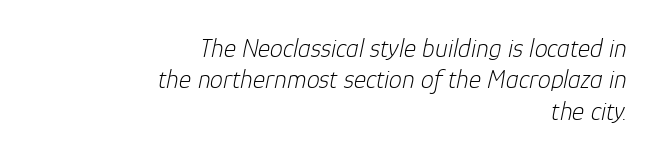
Weight: regular or lighter. The letters are slanted; this is an italic face. You could call the tracking neutral — neither tight nor loose. The rendering anchors every line to the right-hand side. Type without underlining.
